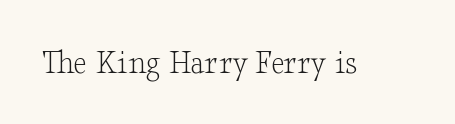
No italicization has been applied; the sample stays upright. The cut favours lightness, reaching ordinary text weight at its darkest. Has an underline been added? It has not. The rendering uses natural spacing where letterforms have individual widths.
